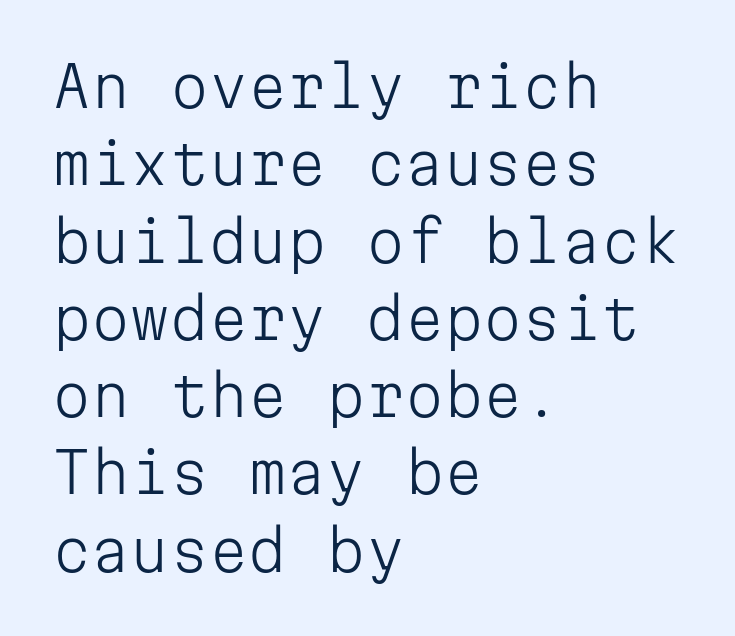
{"serif": "no", "italic": "no", "bold": "no", "weight": "light", "width": "normal", "stroke_contrast": "low", "x_height": "medium", "monospaced": "yes", "underline": "no", "align": "left", "line_spacing": "normal", "line_spacing_ratio": 1.38, "letter_spacing": "normal", "letter_spacing_em": 0.0, "glyph_px": 56}
